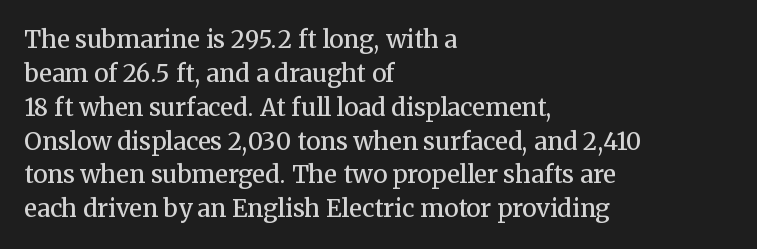
Q: Is the text bold? A: Semi-bold.
Q: Is the text italic (slanted)? A: No, it is upright.
Q: Is the text underlined? A: No.
Q: How is the paragraph aligned? A: Left-aligned.
Q: Is the spacing between letters normal or unusually wide? A: Normal.
Q: Is the spacing between lines tight, normal or loose? A: Normal.
